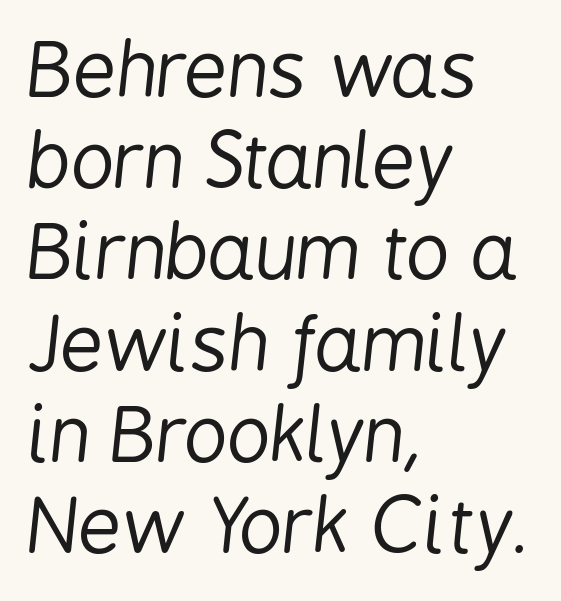
{"italic": "yes", "lean": "right", "slant_degrees": 6, "bold": "no", "weight": "regular", "width": "condensed", "stroke_contrast": "low", "x_height": "medium", "monospaced": "no", "underline": "no", "align": "left", "line_spacing_ratio": 1.2, "letter_spacing": "normal", "letter_spacing_em": 0.0, "glyph_px": 76}
